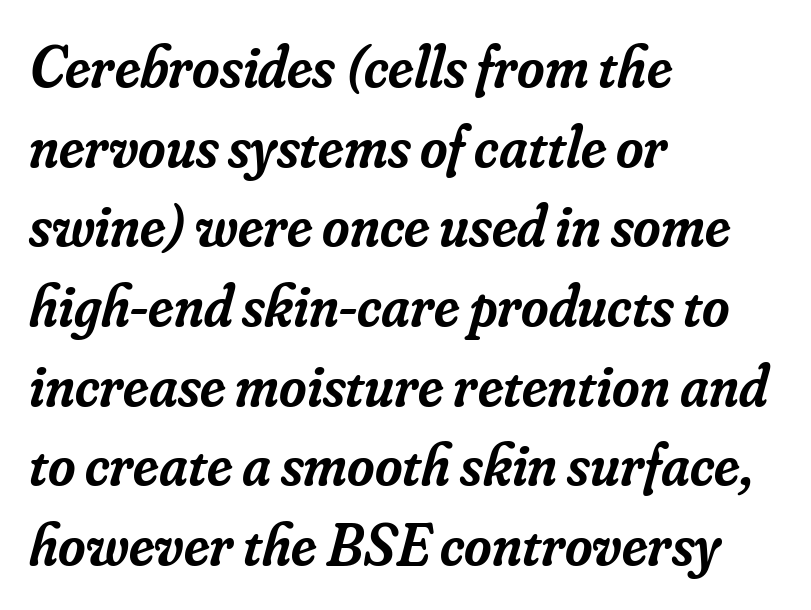
Q: Is the text bold? A: Semi-bold.
Q: Is the text italic (slanted)? A: Yes, it leans right by about 16 degrees.
Q: Is the typeface a serif or a sans-serif typeface? A: Serif.
Q: Is the text underlined? A: No.
Q: How is the paragraph aligned? A: Left-aligned.
Q: Is the spacing between letters normal or unusually wide? A: Normal.
Q: Is the spacing between lines tight, normal or loose? A: Normal.
Q: Width (condensed, normal, or wide)? A: Normal.
Q: Stroke contrast? A: Low.
Q: x-height? A: Small.
Q: Monospaced? A: No.
